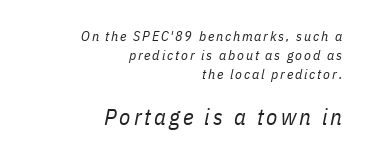
Q: Is the text bold? A: No.
Q: Is the text italic (slanted)? A: Yes, it leans right by about 11 degrees.
Q: Is the text underlined? A: No.
Q: How is the paragraph aligned? A: Right-aligned.
Q: Is the spacing between lines tight, normal or loose? A: Normal.
Q: Which block of text is set in a larger size, the first (top) or the second (bottom)? A: The second (bottom) one.
